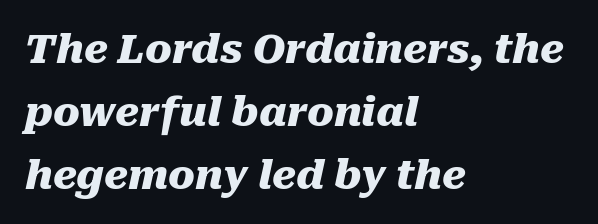
Rows of type keep a routine distance in the vertical direction. Observe the ordinary spacing: letters are neighbours, not strangers. Note the varied advance widths — an 'i' is clearly narrower than an 'm'. Type without underlining. Emphasis-style slanted type is in use.
